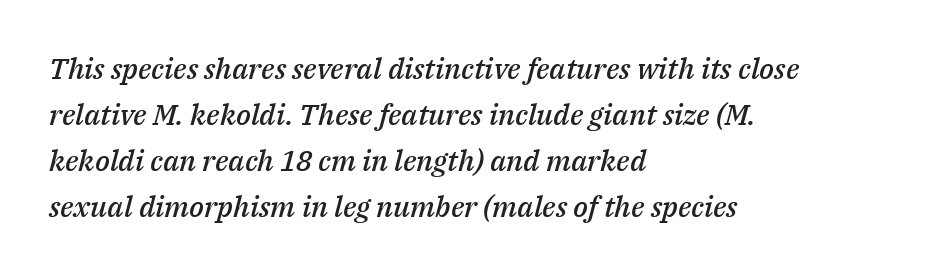
Q: Is the text bold? A: Semi-bold.
Q: Is the text italic (slanted)? A: Yes, it leans right by about 14 degrees.
Q: Is the text underlined? A: No.
Q: How is the paragraph aligned? A: Left-aligned.
Q: Is the spacing between letters normal or unusually wide? A: Normal.
Q: Is the spacing between lines tight, normal or loose? A: Normal.
Q: Width (condensed, normal, or wide)? A: Normal.
Q: Stroke contrast? A: Medium.
Q: x-height? A: Medium.
Q: Monospaced? A: No.
